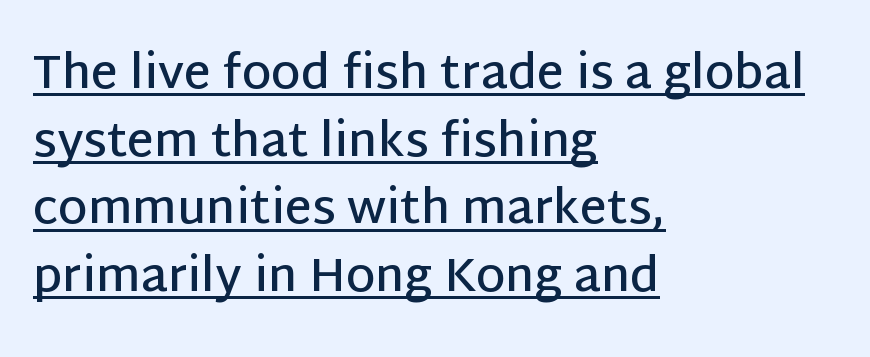
The image shows 47 px semibold sans-serif type, upright; set left-aligned, normal line spacing (1.44x), normal letter spacing, underlined; low stroke contrast and a large x-height.
